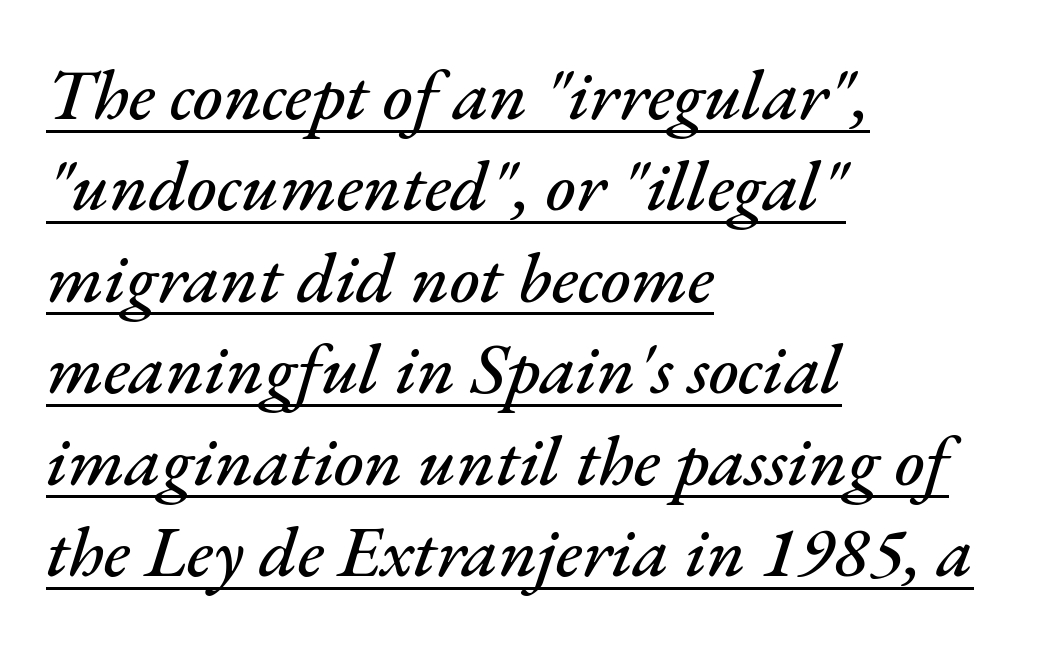
The image shows 72 px text type, italic (leaning right); set left-aligned, normal line spacing (1.27x), normal letter spacing, underlined; medium stroke contrast and a small x-height.
